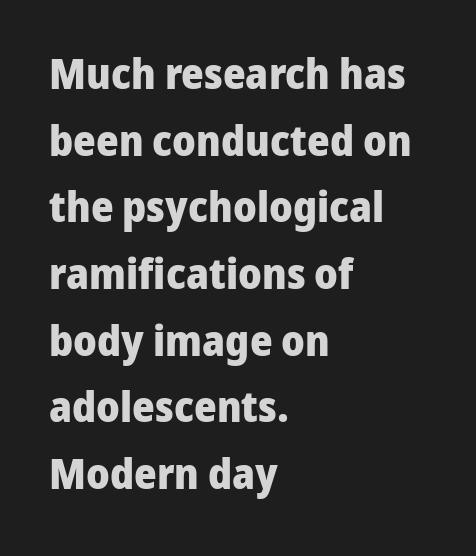
{"serif": "no", "italic": "no", "bold": "yes", "weight": "heavy", "width": "normal", "stroke_contrast": "low", "x_height": "medium", "monospaced": "no", "underline": "no", "align": "left", "line_spacing": "normal", "line_spacing_ratio": 1.55, "letter_spacing": "normal", "letter_spacing_em": 0.0, "glyph_px": 43}
